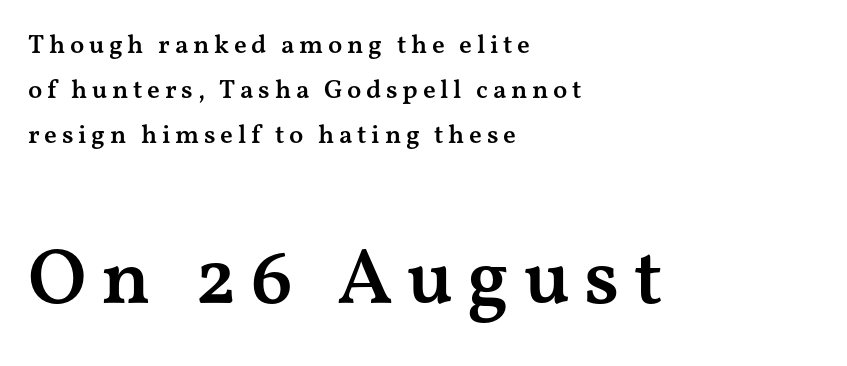
Q: Is the text bold? A: Semi-bold.
Q: Is the text italic (slanted)? A: No, it is upright.
Q: Is the typeface a serif or a sans-serif typeface? A: Serif.
Q: Is the text underlined? A: No.
Q: How is the paragraph aligned? A: Left-aligned.
Q: Which block of text is set in a larger size, the first (top) or the second (bottom)? A: The second (bottom) one.
Q: Width (condensed, normal, or wide)? A: Wide.
Q: Stroke contrast? A: Medium.
Q: x-height? A: Medium.
Q: Monospaced? A: No.
